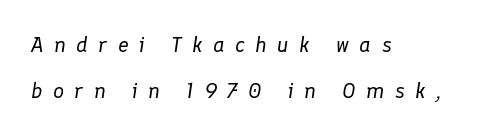
{"italic": "yes", "lean": "right", "slant_degrees": 8, "bold": "no", "underline": "no", "align": "left", "line_spacing": "loose", "line_spacing_ratio": 2.07, "letter_spacing": "wide", "letter_spacing_em": 0.47, "glyph_px": 22}
